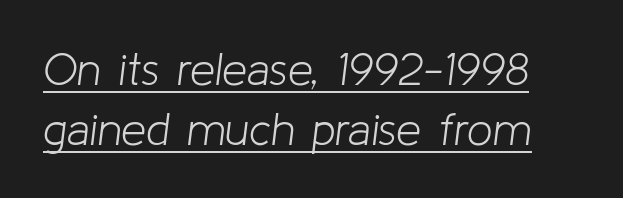
The image shows 45 px light type, italic (leaning right); set normal line spacing (1.33x), normal letter spacing, underlined; low stroke contrast and a medium x-height.
